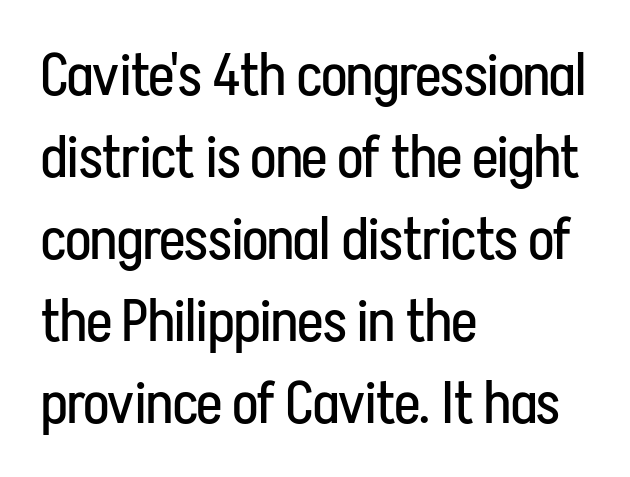
Q: Is the text bold? A: No.
Q: Is the text italic (slanted)? A: No, it is upright.
Q: Is the typeface a serif or a sans-serif typeface? A: Sans-serif.
Q: Is the text underlined? A: No.
Q: How is the paragraph aligned? A: Left-aligned.
Q: Is the spacing between letters normal or unusually wide? A: Normal.
Q: Is the spacing between lines tight, normal or loose? A: Normal.
Q: Width (condensed, normal, or wide)? A: Condensed.
Q: Stroke contrast? A: Low.
Q: x-height? A: Medium.
Q: Monospaced? A: No.
